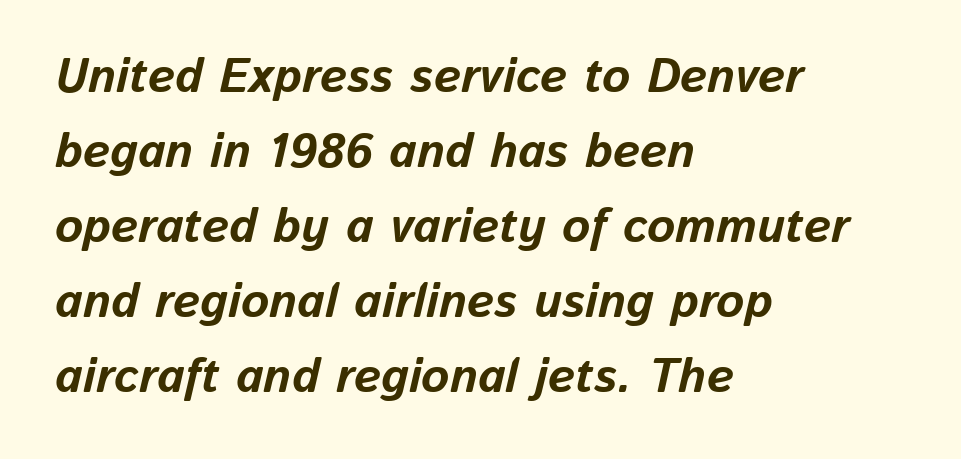
The image shows 48 px bold type, italic (leaning right); set left-aligned, normal line spacing (1.56x), normal letter spacing, not underlined; low stroke contrast and a medium x-height.
